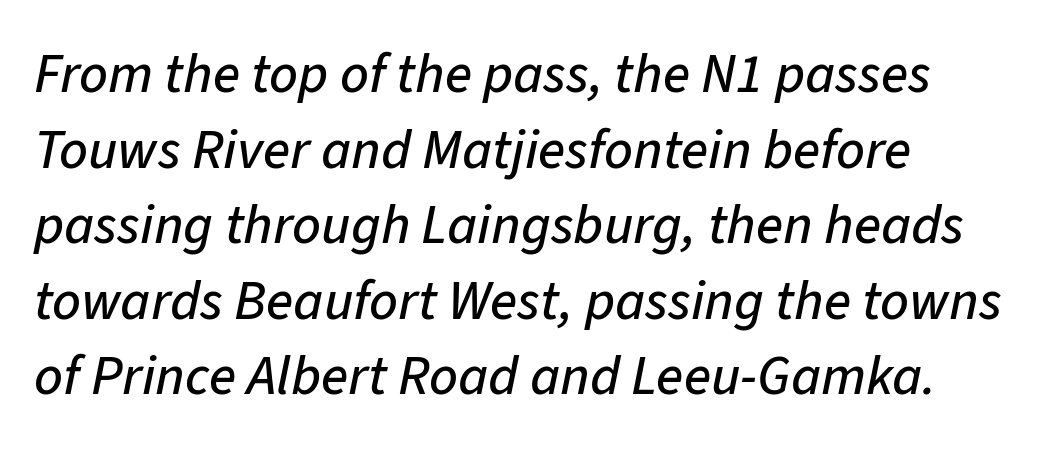
Is the type slanted? Yes — the strokes lean at a clear angle. Think of a printed novel: that variable character pitch is what you see here. Look at the tracking — it's just the regular setting, nothing added. Compared with a centered layout, this one pins lines to the left instead. The designer left line spacing at the default.
